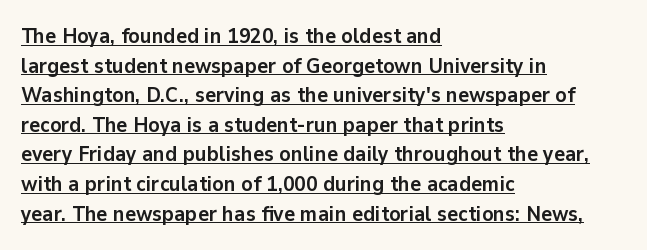
Normally led — the rows are evenly, conventionally spaced. The passage shown is emphatically bold. Vertical strokes here are truly vertical. The lines are quadded left. Like a heading marked for emphasis, these lines bear an underscore. The type is set solid horizontally, with unmodified tracking.
